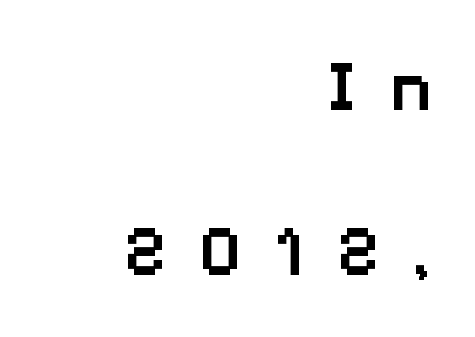
The image shows 71 px semibold sans-serif type, upright; set right-aligned, loose line spacing (2.32x), unusually wide letter spacing (+0.46 em), not underlined; low stroke contrast and a medium x-height.
